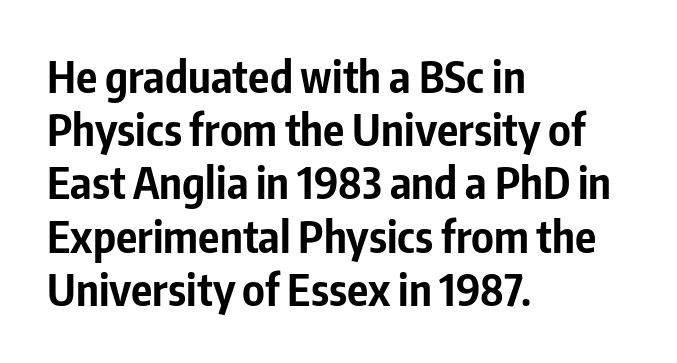
The image shows 44 px bold, condensed sans-serif type, upright; set left-aligned, line spacing 1.21x, normal letter spacing, not underlined; low stroke contrast and a medium x-height.
